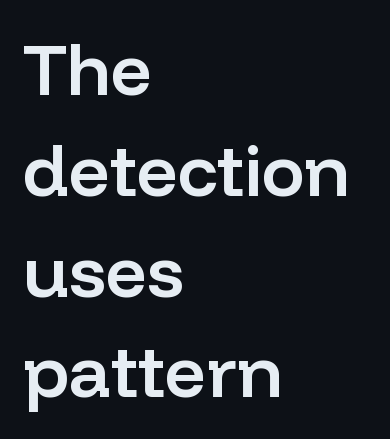
{"serif": "no", "italic": "no", "bold": "semi", "weight": "semibold", "width": "normal", "stroke_contrast": "low", "x_height": "medium", "monospaced": "no", "underline": "no", "align": "left", "line_spacing": "normal", "line_spacing_ratio": 1.4, "letter_spacing": "normal", "letter_spacing_em": 0.0, "glyph_px": 72}
